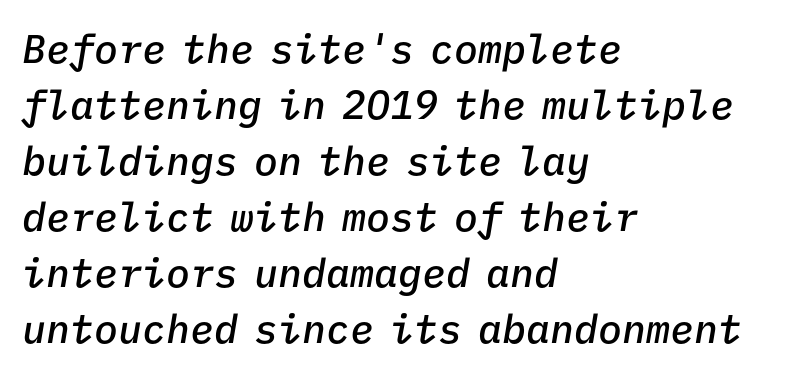
Tracking here is standard; glyphs follow each other at the usual distance. Compared with a centered layout, this one pins lines to the left instead. Vertically, the passage feels balanced, rows spaced as you'd expect. These lines carry some extra weight — a demibold, not a full bold.
